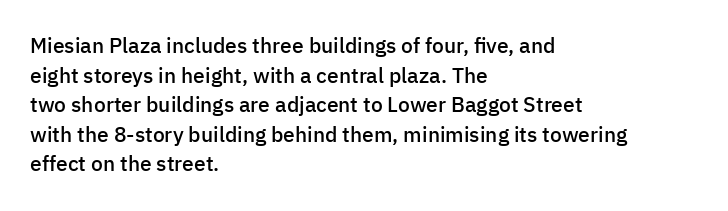
{"italic": "no", "bold": "semi", "underline": "no", "align": "left", "line_spacing": "normal", "line_spacing_ratio": 1.41, "letter_spacing": "normal", "letter_spacing_em": 0.0, "glyph_px": 21}
